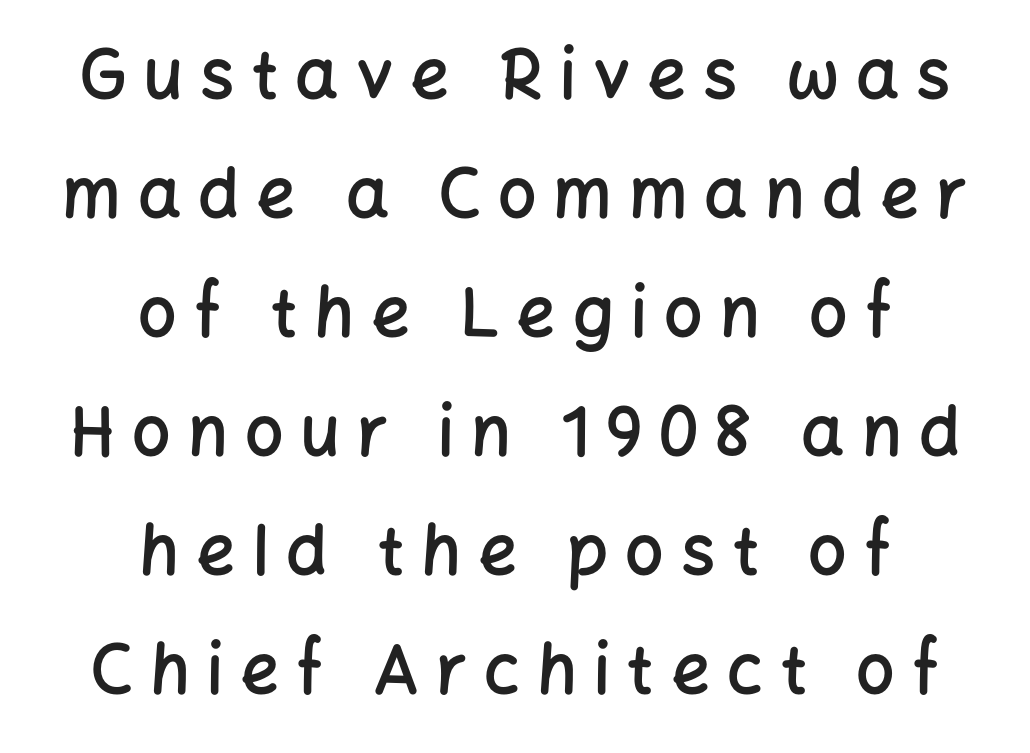
{"serif": "no", "italic": "no", "bold": "semi", "weight": "semibold", "width": "normal", "stroke_contrast": "low", "x_height": "medium", "monospaced": "no", "underline": "no", "align": "center", "line_spacing_ratio": 1.75, "letter_spacing": "wide", "letter_spacing_em": 0.25, "glyph_px": 68}
